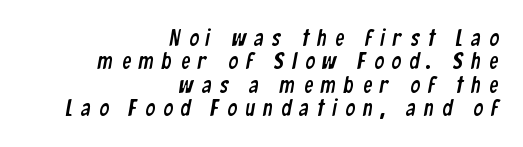
Closely set lines give the paragraph a compact silhouette. Does the copy run flush right? Yes — the right margin is perfectly even. Descenders are the only things crossing below the line. Is the letter spacing exaggerated? Yes — the characters are pushed far apart.
